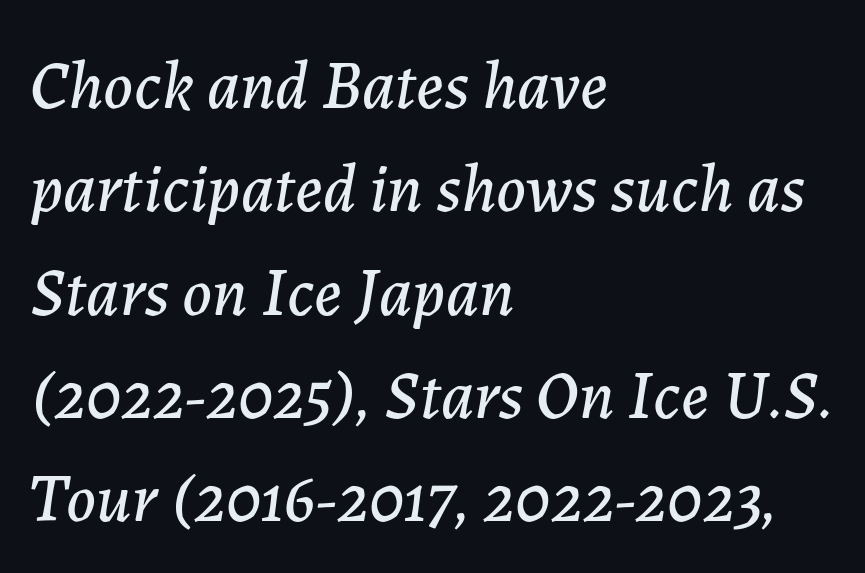
Q: Is the text italic (slanted)? A: Yes, it leans right by about 7 degrees.
Q: Is the text underlined? A: No.
Q: How is the paragraph aligned? A: Left-aligned.
Q: Is the spacing between letters normal or unusually wide? A: Normal.
Q: Is the spacing between lines tight, normal or loose? A: Normal.
Q: Width (condensed, normal, or wide)? A: Normal.
Q: Stroke contrast? A: Low.
Q: x-height? A: Medium.
Q: Monospaced? A: No.
